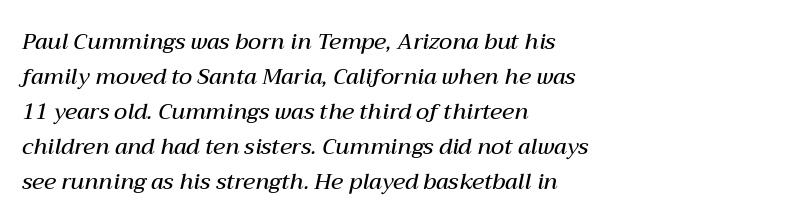
Q: Is the text bold? A: Semi-bold.
Q: Is the text italic (slanted)? A: Yes, it leans right by about 12 degrees.
Q: Is the text underlined? A: No.
Q: How is the paragraph aligned? A: Left-aligned.
Q: Is the spacing between letters normal or unusually wide? A: Normal.
Q: Is the spacing between lines tight, normal or loose? A: Normal.
